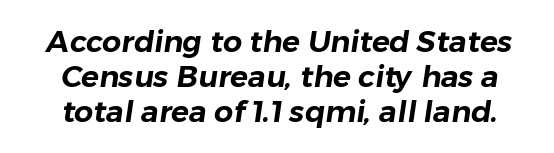
Nothing unusual about the tracking: characters are spaced as the font intends. Check under the words: just untouched page. You could not count columns in this text — the font is proportionally spaced. The designer went with a sans here, leaving each stem footless.
